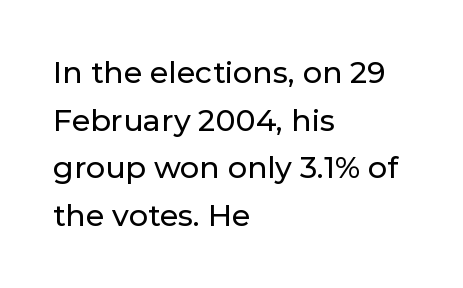
Q: Is the text italic (slanted)? A: No, it is upright.
Q: Is the typeface a serif or a sans-serif typeface? A: Sans-serif.
Q: Is the text underlined? A: No.
Q: How is the paragraph aligned? A: Left-aligned.
Q: Is the spacing between letters normal or unusually wide? A: Normal.
Q: Is the spacing between lines tight, normal or loose? A: Normal.
Q: Width (condensed, normal, or wide)? A: Normal.
Q: Stroke contrast? A: Low.
Q: x-height? A: Medium.
Q: Monospaced? A: No.
